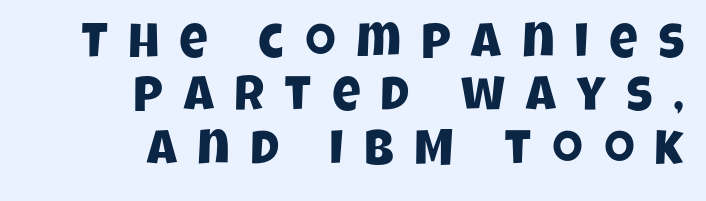
Between one letter and the next there's a generous, obvious gap. Each letter keeps its own natural width here, so spacing adapts to shape. The typesetter chose a ragged-left arrangement here. The passage shown is typeset with a sans-serif family.
